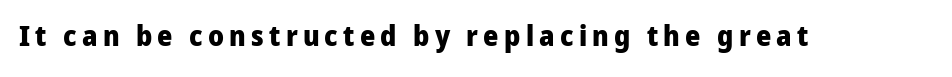
The image shows 29 px heavy sans-serif type, upright; set not underlined; low stroke contrast and a medium x-height.
